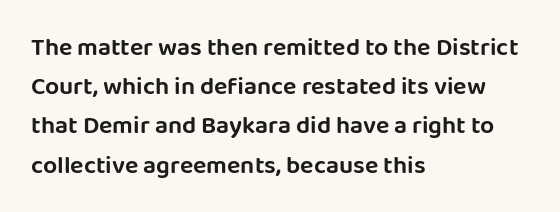
The image shows 25 px text type, upright; set left-aligned, normal line spacing (1.57x), normal letter spacing, not underlined.
